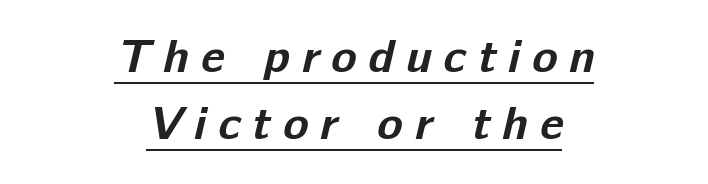
The image shows 47 px bold sans-serif type; set centered, normal line spacing (1.43x), unusually wide letter spacing (+0.25 em), underlined; low stroke contrast and a medium x-height.
